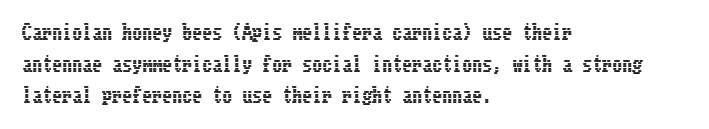
{"italic": "no", "underline": "no", "align": "left", "line_spacing": "normal", "line_spacing_ratio": 1.58, "letter_spacing": "normal", "letter_spacing_em": 0.0, "glyph_px": 20}
